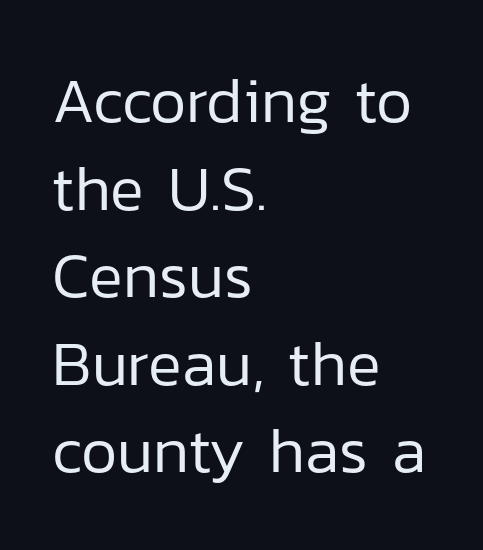
The image shows 63 px regular-weight sans-serif type, upright; set left-aligned, normal line spacing (1.39x), normal letter spacing, not underlined; low stroke contrast and a medium x-height.
